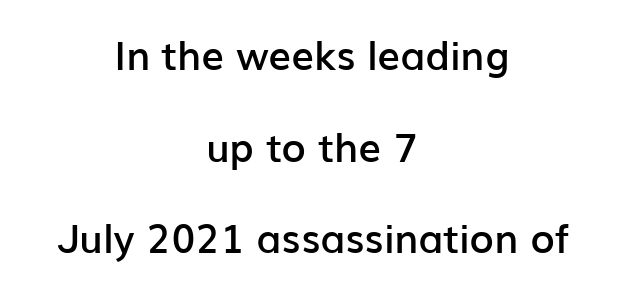
Q: Is the text bold? A: Semi-bold.
Q: Is the text italic (slanted)? A: No, it is upright.
Q: Is the typeface a serif or a sans-serif typeface? A: Sans-serif.
Q: Is the text underlined? A: No.
Q: How is the paragraph aligned? A: Centered.
Q: Is the spacing between letters normal or unusually wide? A: Normal.
Q: Is the spacing between lines tight, normal or loose? A: Loose.
Q: Width (condensed, normal, or wide)? A: Normal.
Q: Stroke contrast? A: Low.
Q: x-height? A: Medium.
Q: Monospaced? A: No.
